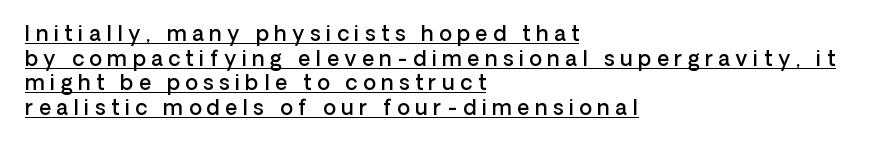
{"italic": "no", "bold": "semi", "underline": "yes", "align": "left", "line_spacing_ratio": 1.17, "letter_spacing": "wide", "letter_spacing_em": 0.26, "glyph_px": 21}
